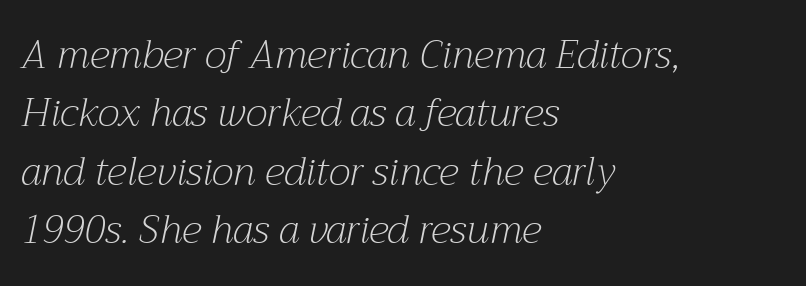
The lettering tilts uniformly, giving the passage an italic look. You could not count columns in this text — the font is proportionally spaced. Each word holds together tightly as a unit, with standard inter-letter gaps. Students, observe: this is what conventionally led text looks like.
